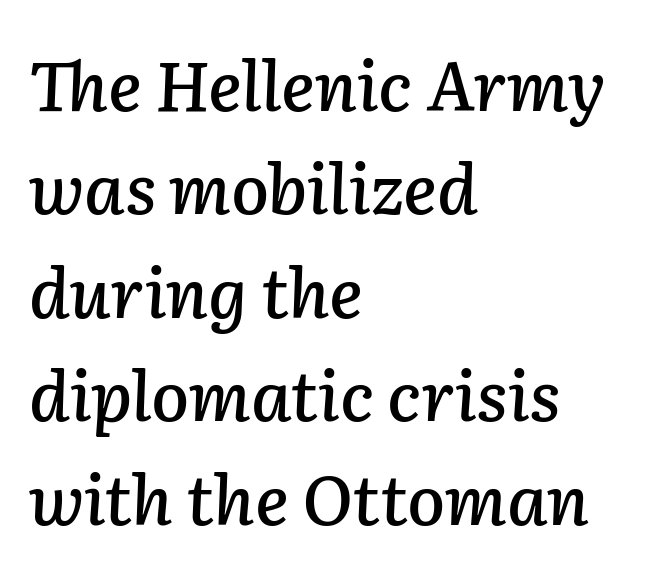
Summary of vertical rhythm: regular, with standard interline spacing. The baseline area is clear. The horizontal fit of the characters is conventional and even. The lines in this sample share a left origin and differ only in where they stop.
